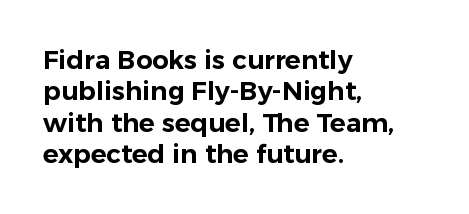
Q: Is the text italic (slanted)? A: No, it is upright.
Q: Is the text underlined? A: No.
Q: How is the paragraph aligned? A: Left-aligned.
Q: Is the spacing between letters normal or unusually wide? A: Normal.
